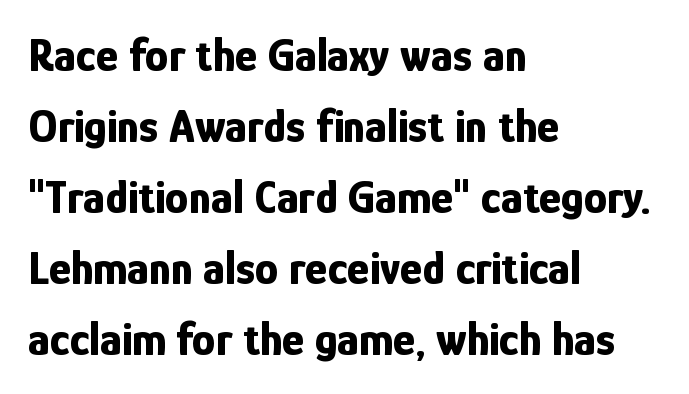
The image shows 47 px bold, condensed sans-serif type, upright; set left-aligned, normal line spacing (1.51x), normal letter spacing, not underlined; low stroke contrast and a medium x-height.
